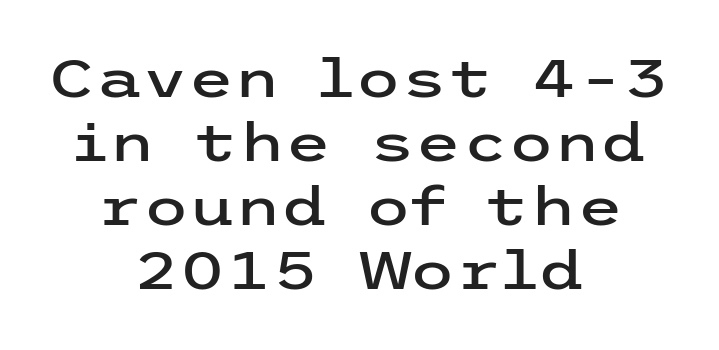
Letters rest on an invisible, unmarked baseline. Nope, not italic — everything's standing straight. The rendering positions every line midway between the sides. You can tell from the bare stems that sans-serif type was used. The line texture is even and compact thanks to regular tracking.
